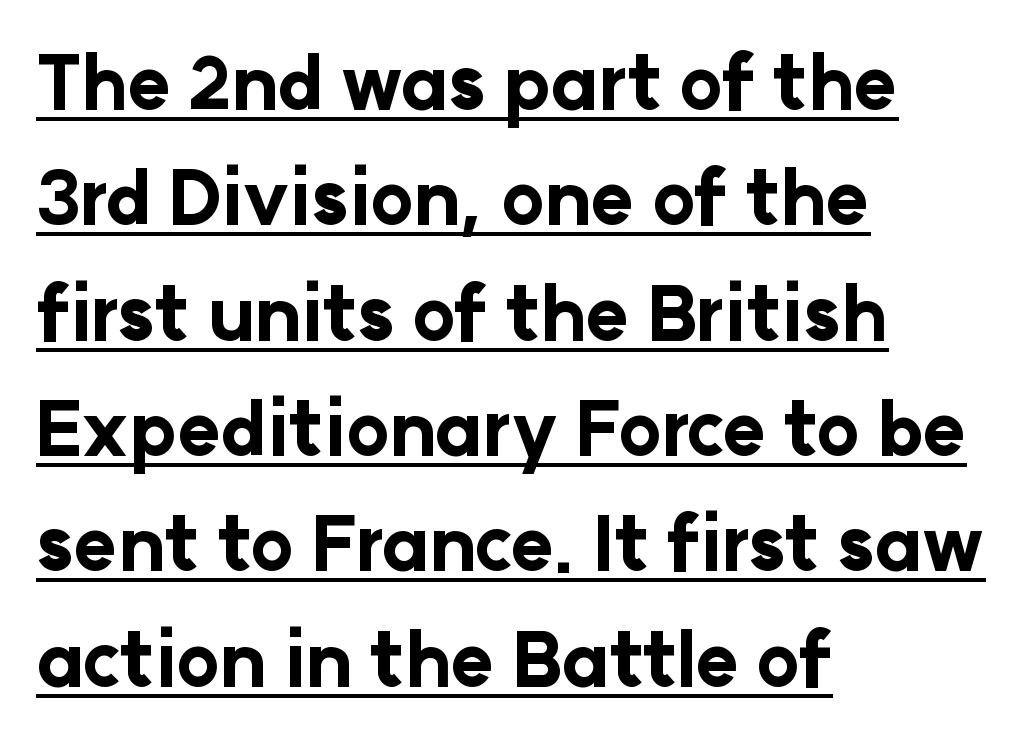
The image shows 73 px bold sans-serif type, upright; set left-aligned, normal line spacing (1.58x), normal letter spacing, underlined; low stroke contrast and a medium x-height.
